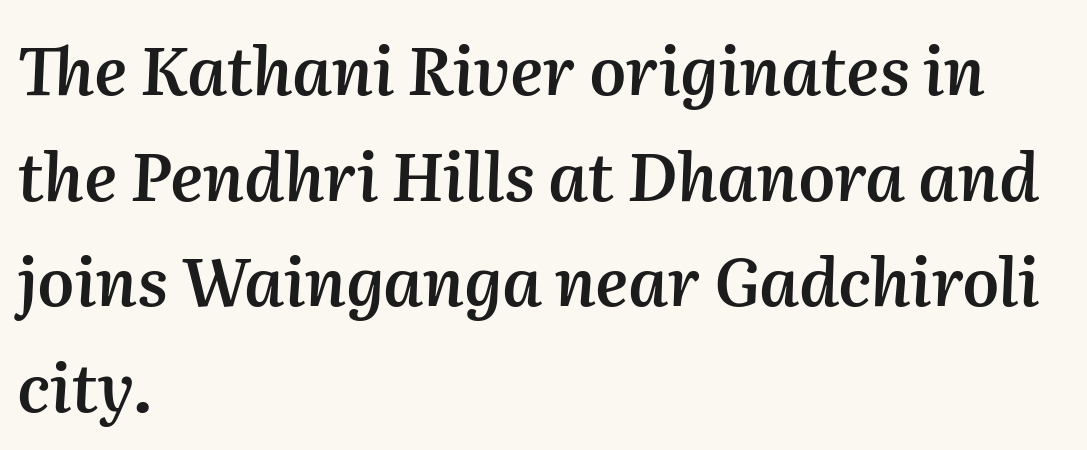
{"italic": "yes", "lean": "right", "slant_degrees": 2, "bold": "semi", "weight": "semibold", "width": "normal", "stroke_contrast": "medium", "x_height": "medium", "monospaced": "no", "underline": "no", "align": "left", "line_spacing": "normal", "line_spacing_ratio": 1.6, "letter_spacing": "normal", "letter_spacing_em": 0.0, "glyph_px": 66}
